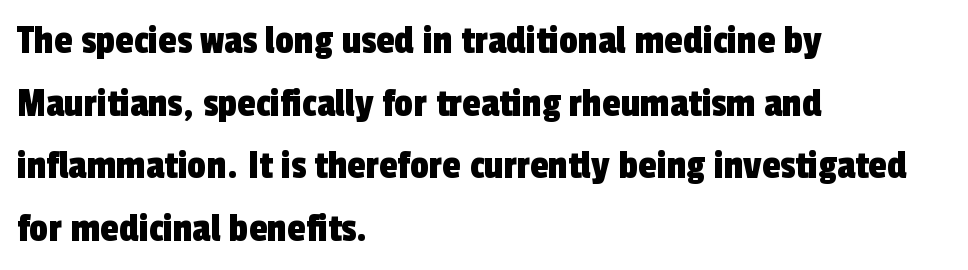
The image shows 42 px condensed sans-serif type; set left-aligned, normal line spacing (1.49x), normal letter spacing, not underlined; a medium x-height.
